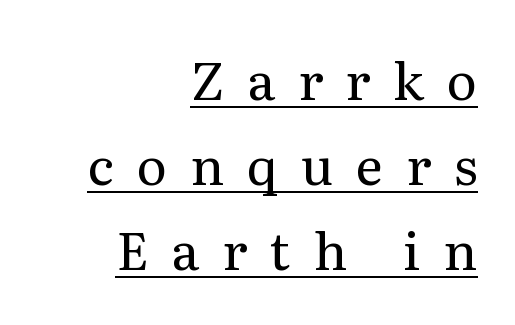
{"serif": "yes", "italic": "no", "bold": "no", "weight": "regular", "width": "normal", "stroke_contrast": "medium", "x_height": "medium", "monospaced": "no", "underline": "yes", "align": "right", "line_spacing": "normal", "line_spacing_ratio": 1.63, "letter_spacing": "wide", "letter_spacing_em": 0.44, "glyph_px": 52}
